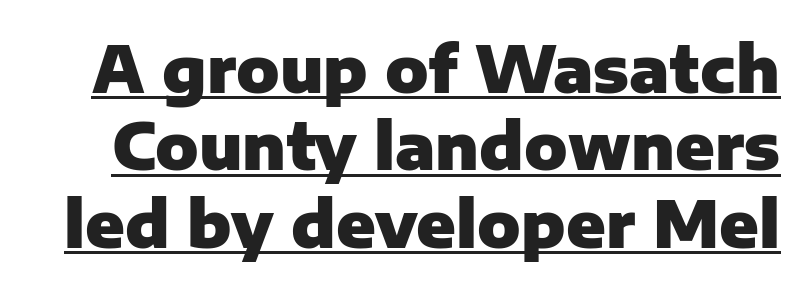
Characters follow at the spacing the type designer built in. Does a line run under the words? Yes, clearly. A roman cut, with each character standing at attention. Students, this is bold: see how much ink each stroke carries. Here the designer chose a conventional face with non-uniform glyph widths. The face used here is a sans, in the tradition of grotesques and geometrics.
